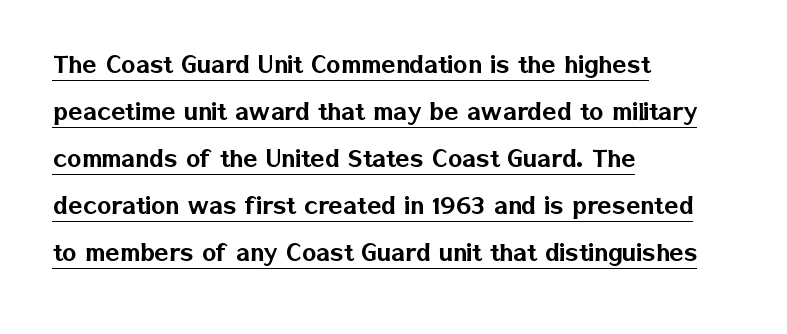
To sum up the face: it is a sans, with no serifs. Where is the straight margin? On the left. Posture: upright roman. Observe the ordinary spacing: letters are neighbours, not strangers. Honestly, the row spacing looks completely unremarkable.
